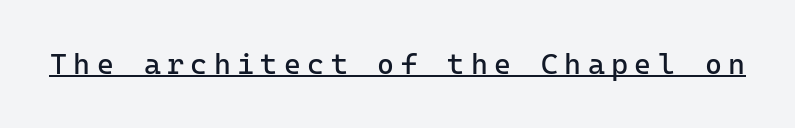
The image shows 29 px regular-weight sans-serif type, upright, monospaced; set unusually wide letter spacing (+0.22 em), underlined; low stroke contrast and a medium x-height.
